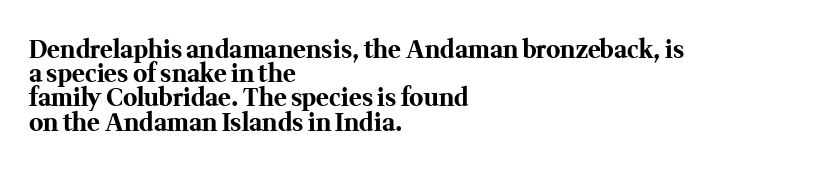
The image shows 24 px bold type, upright; set left-aligned, tight line spacing (1.01x), normal letter spacing, not underlined.
